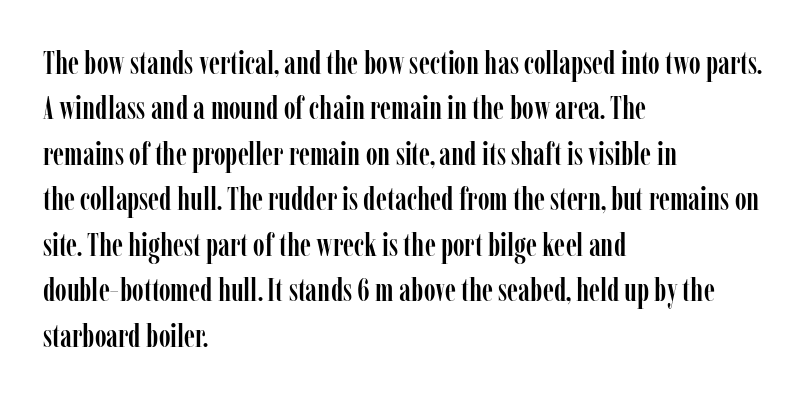
The image shows 32 px condensed serif type, upright; set left-aligned, normal line spacing (1.42x), normal letter spacing, not underlined; low stroke contrast and a medium x-height.
